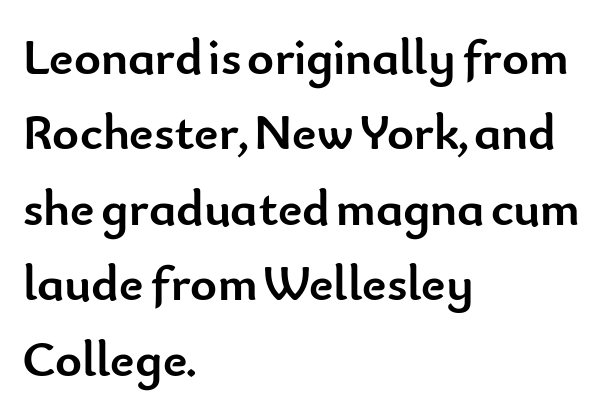
Q: Is the text bold? A: Yes.
Q: Is the text italic (slanted)? A: No, it is upright.
Q: Is the typeface a serif or a sans-serif typeface? A: Sans-serif.
Q: Is the text underlined? A: No.
Q: How is the paragraph aligned? A: Left-aligned.
Q: Is the spacing between letters normal or unusually wide? A: Normal.
Q: Is the spacing between lines tight, normal or loose? A: Normal.
Q: Width (condensed, normal, or wide)? A: Normal.
Q: Stroke contrast? A: Low.
Q: x-height? A: Small.
Q: Monospaced? A: No.
